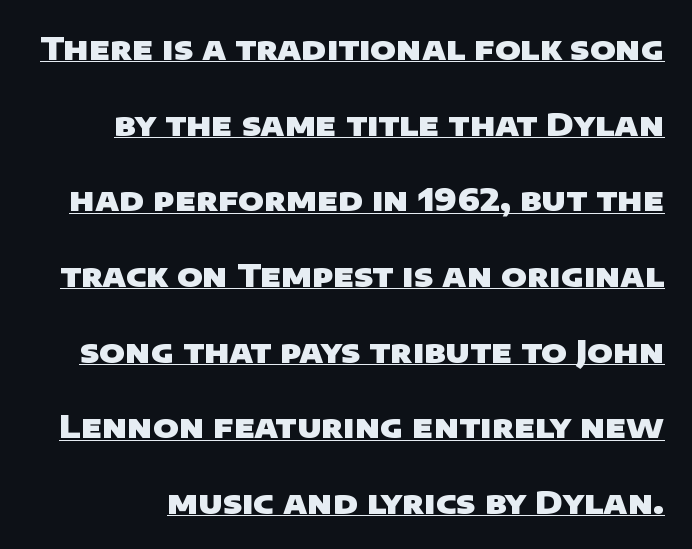
The lettering is marked with a stroke running underneath it. Do the characters align in a grid? No, the font is proportional. The text was rendered using a sans face with plain stroke endings. Observe the ordinary spacing: letters are neighbours, not strangers. Each new line begins a long way beneath the previous one. The rendering uses a bold face; every stroke is thick and dark.
